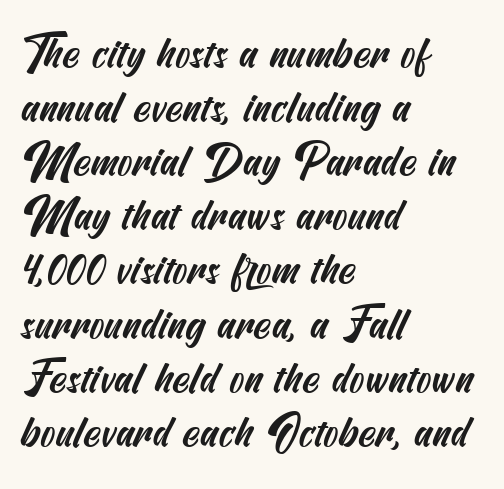
Q: Is the typeface a serif or a sans-serif typeface? A: Sans-serif.
Q: Is the text underlined? A: No.
Q: How is the paragraph aligned? A: Left-aligned.
Q: Is the spacing between letters normal or unusually wide? A: Normal.
Q: Width (condensed, normal, or wide)? A: Condensed.
Q: Stroke contrast? A: Medium.
Q: x-height? A: Small.
